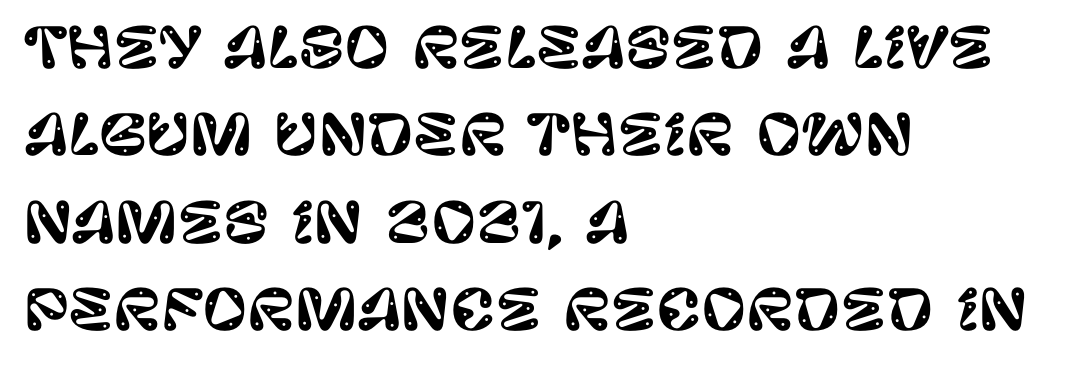
{"serif": "no", "width": "normal", "stroke_contrast": "low", "x_height": "large", "monospaced": "no", "underline": "no", "align": "left", "line_spacing": "normal", "line_spacing_ratio": 1.59, "letter_spacing": "normal", "letter_spacing_em": 0.0, "glyph_px": 55}
